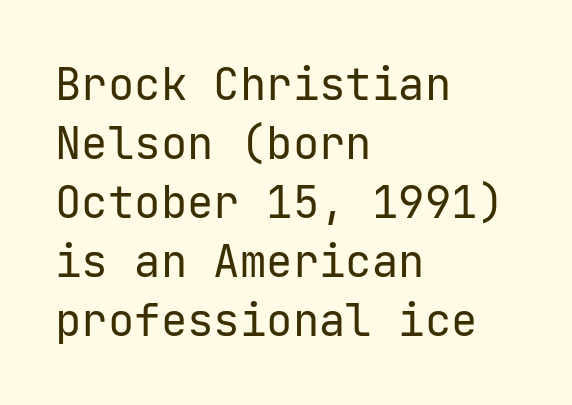
Q: Is the text bold? A: No.
Q: Is the text italic (slanted)? A: No, it is upright.
Q: Is the typeface a serif or a sans-serif typeface? A: Sans-serif.
Q: Is the text underlined? A: No.
Q: How is the paragraph aligned? A: Left-aligned.
Q: Is the spacing between letters normal or unusually wide? A: Normal.
Q: Is the spacing between lines tight, normal or loose? A: Normal.
Q: Width (condensed, normal, or wide)? A: Normal.
Q: Stroke contrast? A: Low.
Q: x-height? A: Medium.
